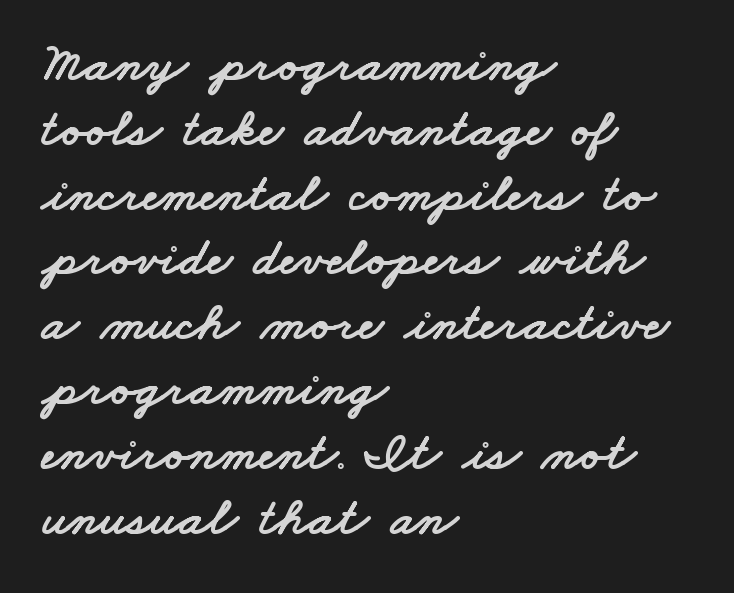
Alignment: flush left. Honestly, there is no underline to notice here at all. Character widths vary here, with narrow letters taking less room than wide ones. Is the letter spacing exaggerated? No — it looks like the ordinary default.
